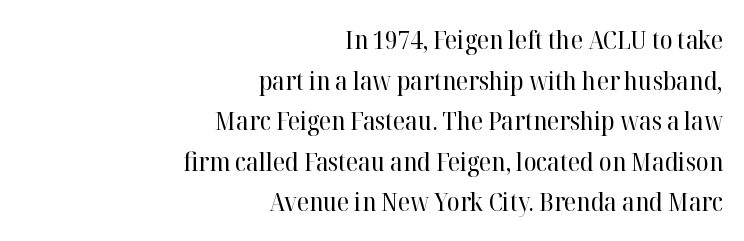
The image shows 26 px text type, upright; set right-aligned, normal line spacing (1.56x), normal letter spacing, not underlined.
